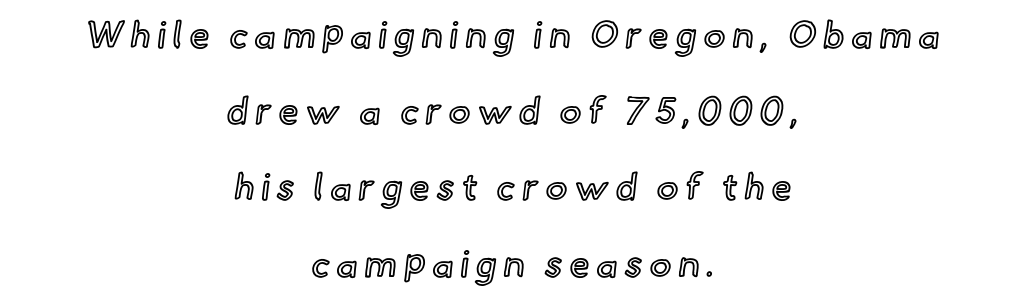
A bare baseline throughout the passage. What's the leading like? Stretched, with rows far apart. Looks like regular typesetting: each glyph gets only the width it needs. In CSS terms this would be text-align: center.
